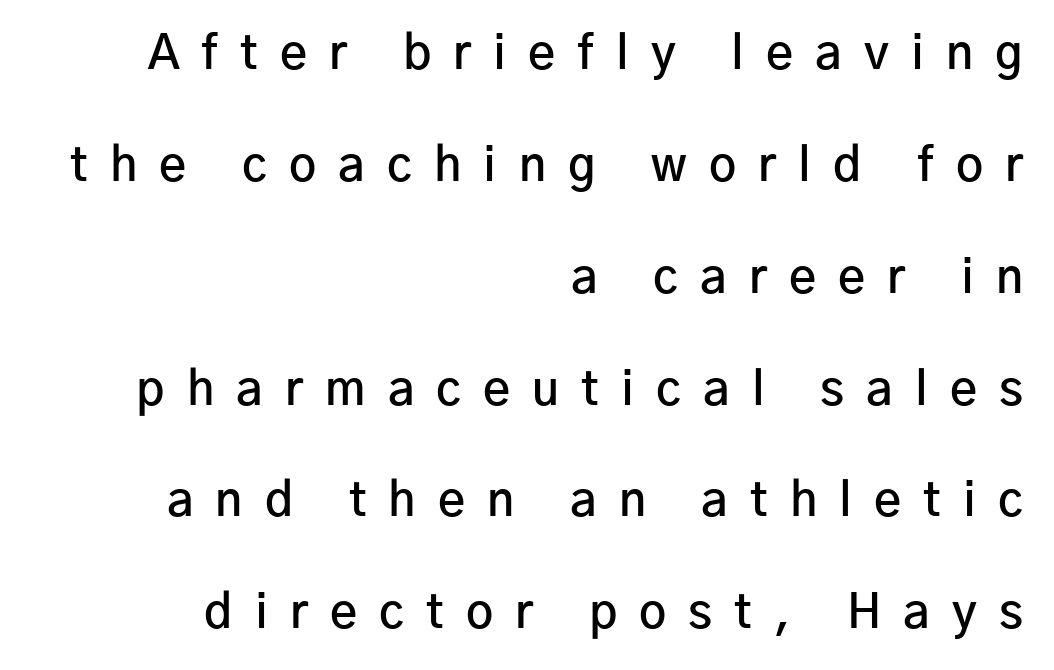
Q: Is the text bold? A: Semi-bold.
Q: Is the text italic (slanted)? A: No, it is upright.
Q: Is the typeface a serif or a sans-serif typeface? A: Sans-serif.
Q: Is the text underlined? A: No.
Q: How is the paragraph aligned? A: Right-aligned.
Q: Is the spacing between letters normal or unusually wide? A: Unusually wide.
Q: Is the spacing between lines tight, normal or loose? A: Loose.
Q: Width (condensed, normal, or wide)? A: Normal.
Q: Stroke contrast? A: Low.
Q: x-height? A: Medium.
Q: Monospaced? A: No.
